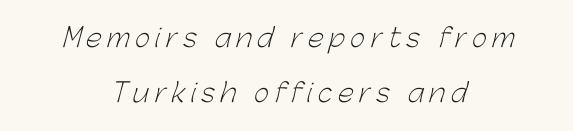
Q: Is the text bold? A: No.
Q: Is the text underlined? A: No.
Q: How is the paragraph aligned? A: Centered.
Q: Is the spacing between letters normal or unusually wide? A: Unusually wide.
Q: Is the spacing between lines tight, normal or loose? A: Loose.
